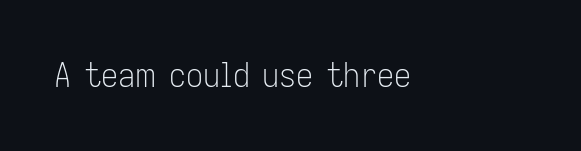
Tall strokes in this sample are plumb rather than angled. Observe the ordinary spacing: letters are neighbours, not strangers. The area under the type is left untouched. Nothing heavy about these letters — not bold at all.
